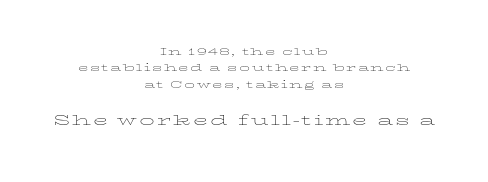
The image shows 20 px text type, upright; set centered, line spacing 1.17x, not underlined; the second (bottom) block is 1.43x larger.
